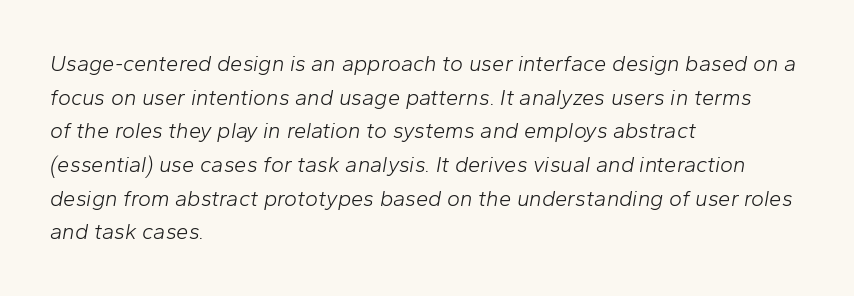
The passage shown is not underscored anywhere. When letters slant like this, we call the style italic. Normally led — the rows are evenly, conventionally spaced. Heaviness? Minimal to ordinary, like unemphasized prose.
